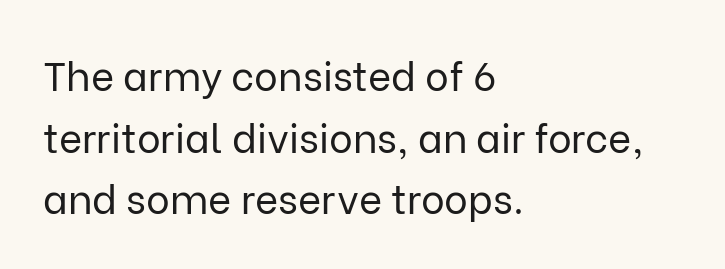
Proportional: the letters do not fall into vertical columns. A student would call this left alignment; a typographer would say flush left, rag right. Stroke terminals: plain, sans-serif. Spacing between characters is what you'd get straight out of the box. These lines sit exactly where default settings would place them. A roman cut, with each character standing at attention.
